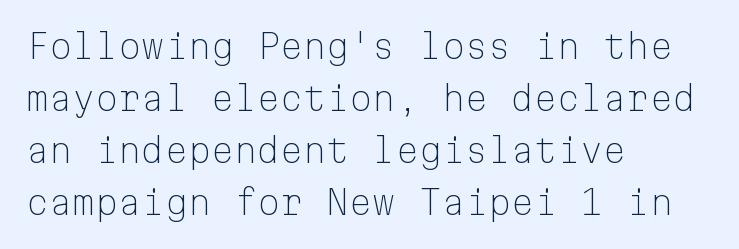
{"serif": "no", "italic": "no", "bold": "no", "weight": "light", "width": "normal", "stroke_contrast": "low", "x_height": "medium", "monospaced": "yes", "underline": "no", "align": "left", "line_spacing": "normal", "line_spacing_ratio": 1.58, "letter_spacing": "normal", "letter_spacing_em": 0.0, "glyph_px": 33}
